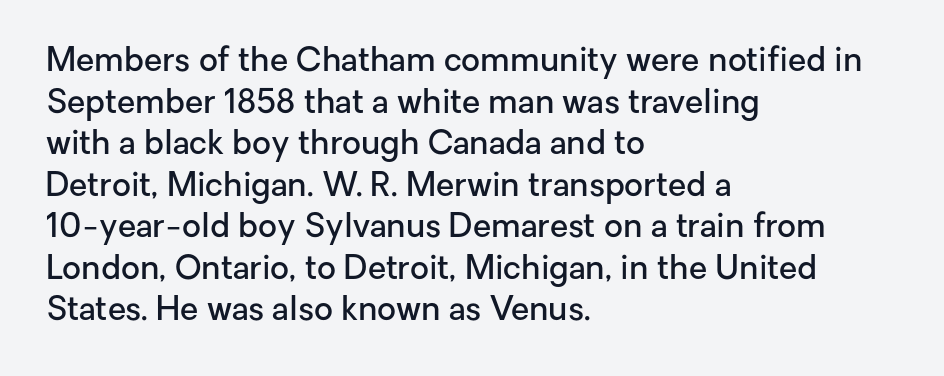
The image shows 33 px semibold sans-serif type, upright; set left-aligned, normal line spacing (1.26x), normal letter spacing, not underlined; low stroke contrast and a medium x-height.
